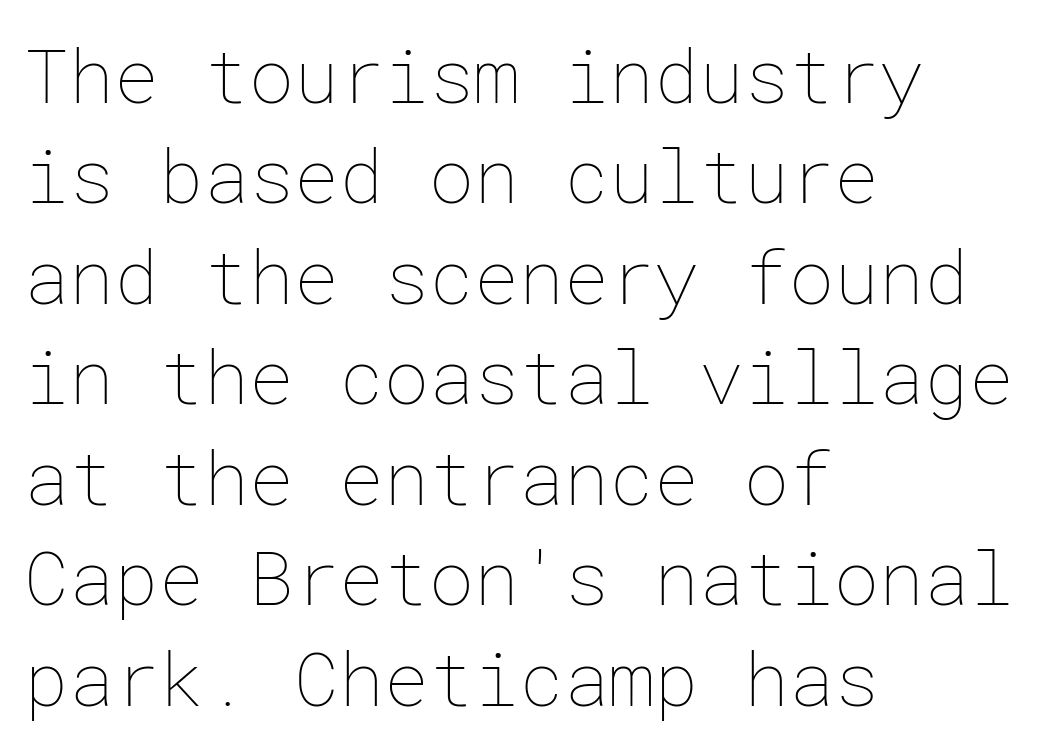
Posture: straight, roman, zero tilt. Whoever set this chose a conventional vertical rhythm. Letters have the restrained weight of plain body copy at most. Reading down the block, your eye returns to a fixed left position each line. Honestly, there is no underline to notice here at all.
